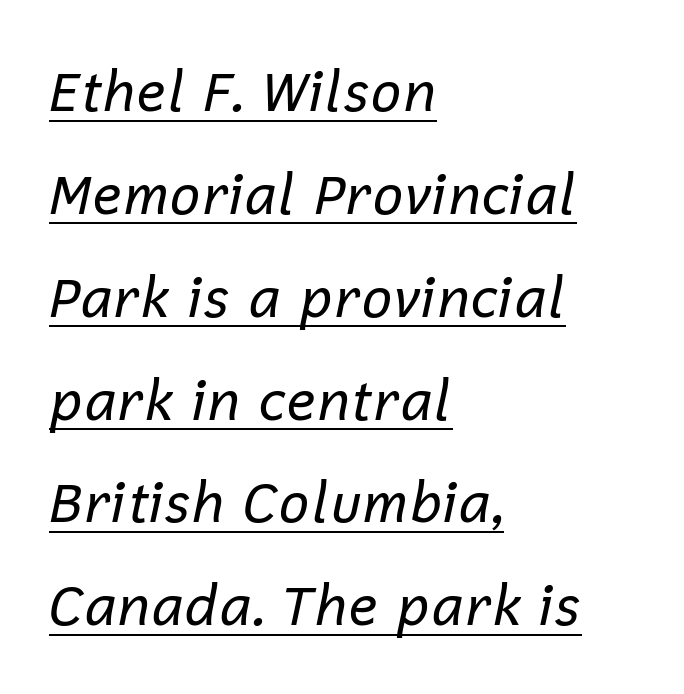
{"italic": "yes", "lean": "right", "slant_degrees": 12, "bold": "no", "weight": "regular", "width": "normal", "stroke_contrast": "low", "x_height": "medium", "monospaced": "no", "underline": "yes", "align": "left", "line_spacing_ratio": 1.87, "letter_spacing": "normal", "letter_spacing_em": 0.0, "glyph_px": 55}
